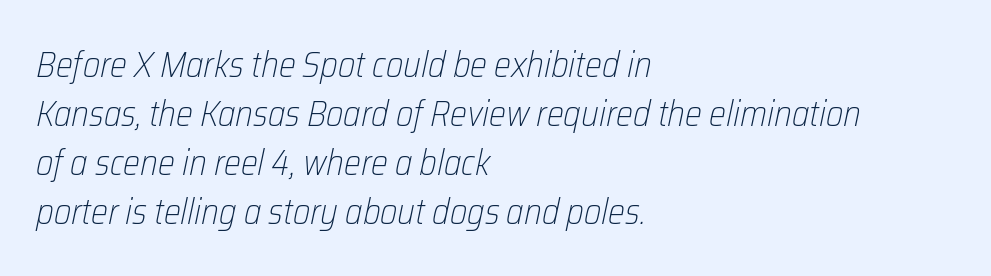
The image shows 36 px light, condensed type, italic (leaning right); set left-aligned, normal line spacing (1.36x), normal letter spacing, not underlined; low stroke contrast and a medium x-height.
